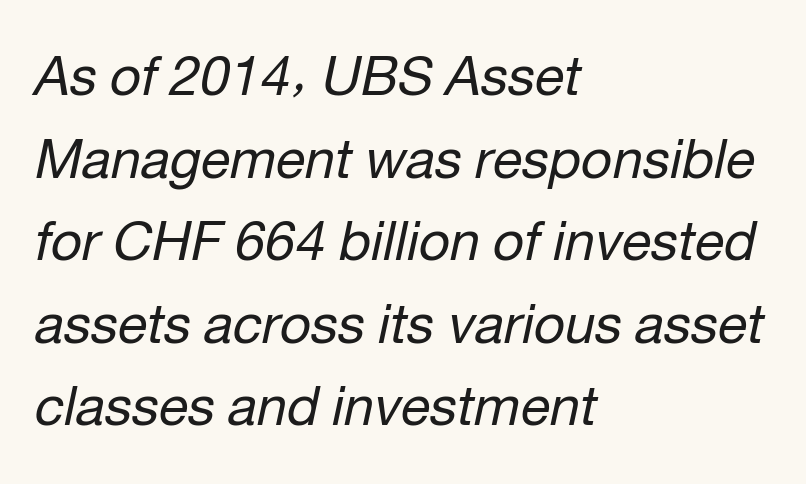
The image shows 54 px regular-weight type, italic (leaning right); set left-aligned, normal line spacing (1.53x), normal letter spacing, not underlined; low stroke contrast and a medium x-height.
